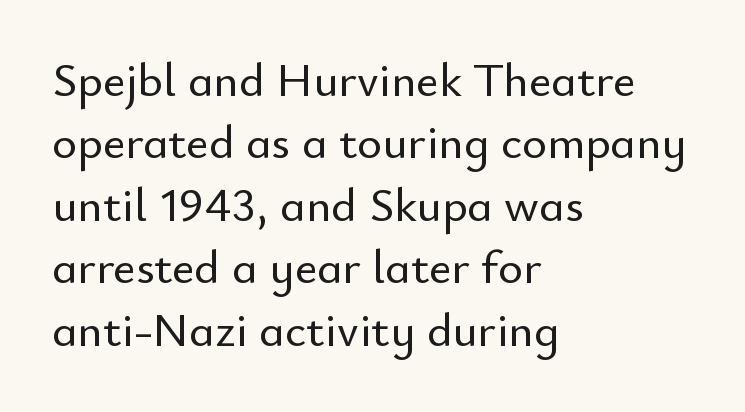
Q: Is the text italic (slanted)? A: No, it is upright.
Q: Is the typeface a serif or a sans-serif typeface? A: Sans-serif.
Q: Is the text underlined? A: No.
Q: How is the paragraph aligned? A: Left-aligned.
Q: Is the spacing between letters normal or unusually wide? A: Normal.
Q: Is the spacing between lines tight, normal or loose? A: Normal.
Q: Width (condensed, normal, or wide)? A: Normal.
Q: Stroke contrast? A: Low.
Q: x-height? A: Small.
Q: Monospaced? A: No.
